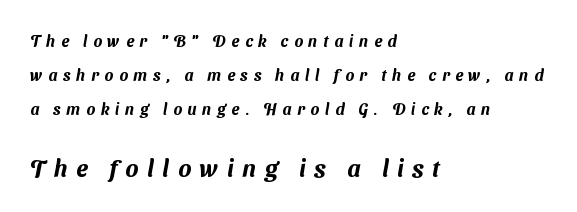
This sample is left-justified, so line endings fall wherever the words run out. Note: smaller setting up top, larger setting below. Each word looks stretched out because of the extra space between its letters. The foot of each line stays bare and open. Whoever set this chose breathing room over compactness in the vertical rhythm.
